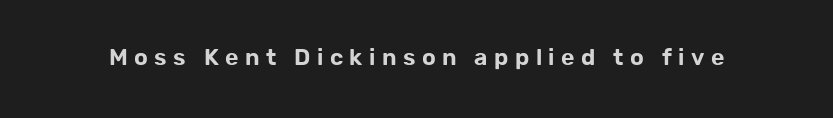
The letterforms stand isolated, each surrounded by extra space. The typography opts for an upright posture over an oblique one. Glance below the letters and you will spot only blank space.
